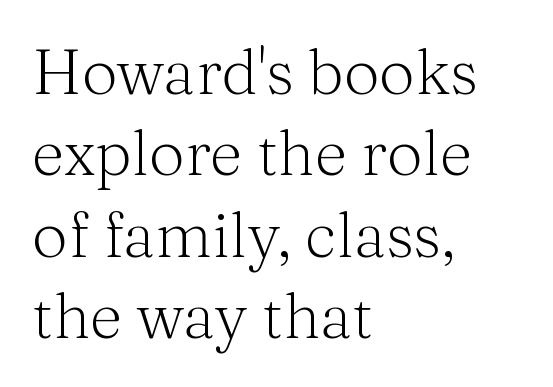
The image shows 63 px light serif type, upright; set left-aligned, normal line spacing (1.29x), normal letter spacing, not underlined; medium stroke contrast and a medium x-height.
